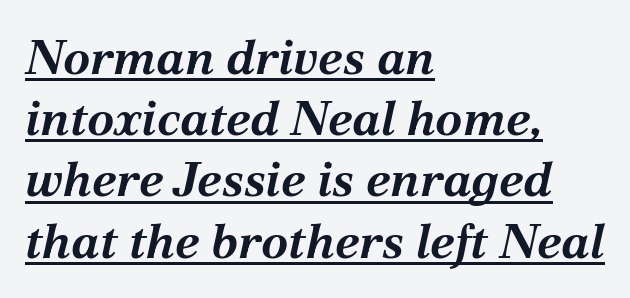
Q: Is the text bold? A: Yes.
Q: Is the text italic (slanted)? A: Yes, it leans right by about 12 degrees.
Q: Is the text underlined? A: Yes.
Q: How is the paragraph aligned? A: Left-aligned.
Q: Is the spacing between letters normal or unusually wide? A: Normal.
Q: Is the spacing between lines tight, normal or loose? A: Normal.
Q: Width (condensed, normal, or wide)? A: Normal.
Q: Stroke contrast? A: Medium.
Q: x-height? A: Medium.
Q: Monospaced? A: No.
